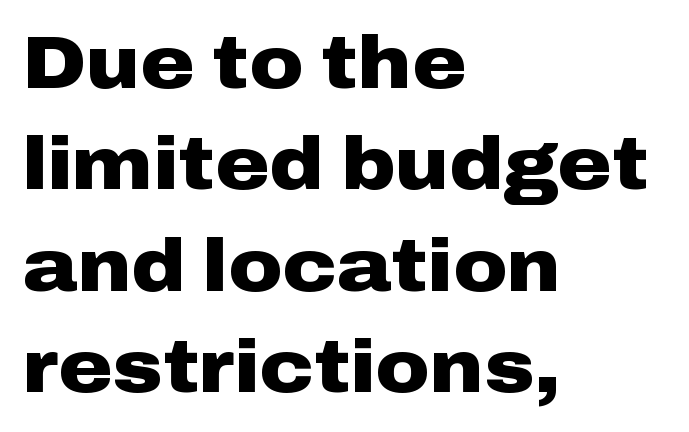
Q: Is the text bold? A: Yes.
Q: Is the text italic (slanted)? A: No, it is upright.
Q: Is the typeface a serif or a sans-serif typeface? A: Sans-serif.
Q: Is the text underlined? A: No.
Q: How is the paragraph aligned? A: Left-aligned.
Q: Is the spacing between letters normal or unusually wide? A: Normal.
Q: Is the spacing between lines tight, normal or loose? A: Normal.
Q: Width (condensed, normal, or wide)? A: Wide.
Q: Stroke contrast? A: Low.
Q: x-height? A: Medium.
Q: Monospaced? A: No.
